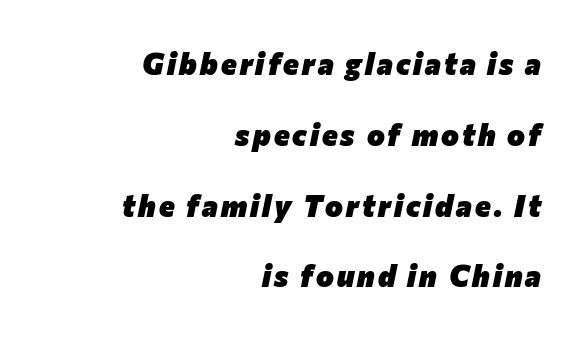
The image shows 30 px heavy type, italic (leaning right); set right-aligned, loose line spacing (2.36x), not underlined; low stroke contrast and a medium x-height.
